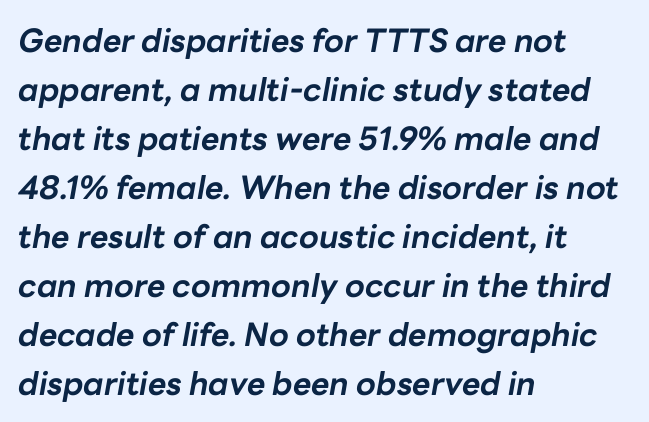
Q: Is the text bold? A: Yes.
Q: Is the text italic (slanted)? A: Yes, it leans right by about 10 degrees.
Q: Is the text underlined? A: No.
Q: How is the paragraph aligned? A: Left-aligned.
Q: Is the spacing between letters normal or unusually wide? A: Normal.
Q: Is the spacing between lines tight, normal or loose? A: Normal.
Q: Width (condensed, normal, or wide)? A: Normal.
Q: Stroke contrast? A: Low.
Q: x-height? A: Medium.
Q: Monospaced? A: No.
